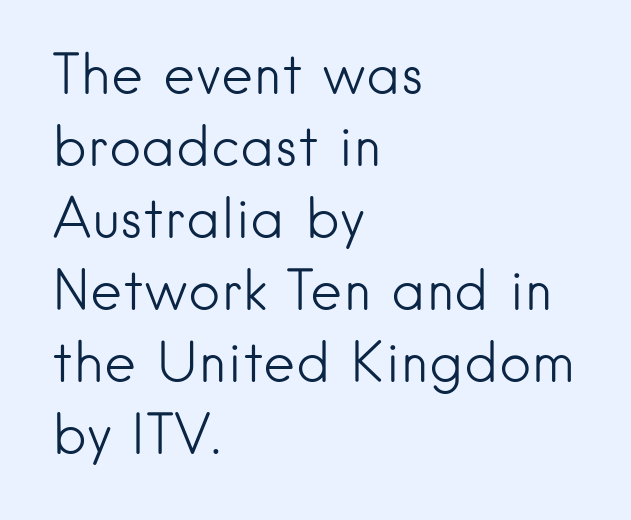
{"serif": "no", "italic": "no", "bold": "no", "weight": "light", "width": "normal", "stroke_contrast": "low", "x_height": "small", "monospaced": "no", "underline": "no", "align": "left", "line_spacing": "normal", "line_spacing_ratio": 1.31, "letter_spacing": "normal", "letter_spacing_em": 0.0, "glyph_px": 55}
